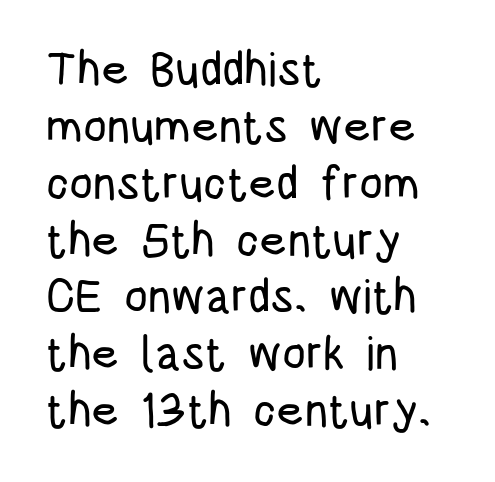
Q: Is the text italic (slanted)? A: No, it is upright.
Q: Is the typeface a serif or a sans-serif typeface? A: Sans-serif.
Q: Is the text underlined? A: No.
Q: How is the paragraph aligned? A: Left-aligned.
Q: Is the spacing between letters normal or unusually wide? A: Normal.
Q: Width (condensed, normal, or wide)? A: Condensed.
Q: Stroke contrast? A: Low.
Q: x-height? A: Large.
Q: Monospaced? A: No.
